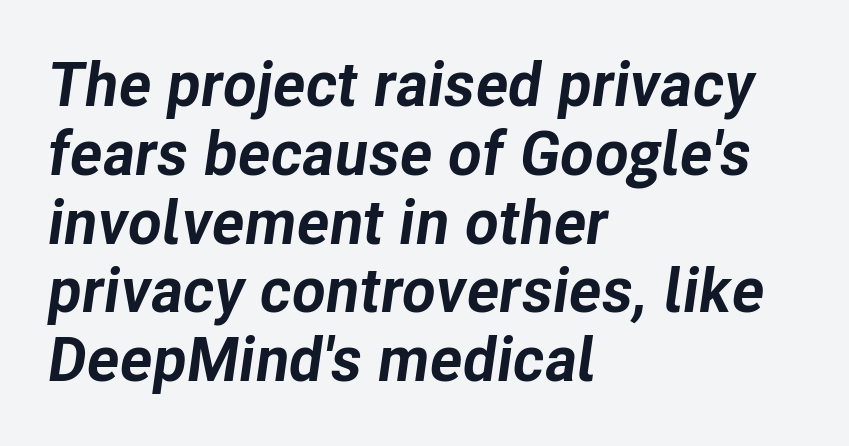
The image shows 62 px bold type, italic (leaning right); set left-aligned, tight line spacing (1.11x), normal letter spacing, not underlined; low stroke contrast and a medium x-height.
